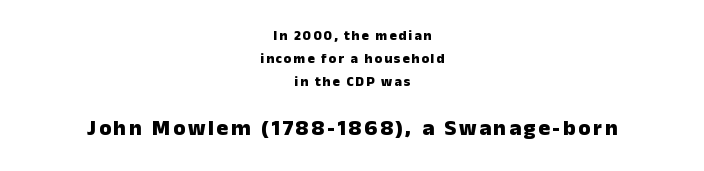
Caption: upper text group reduced, lower text group enlarged. Rendered with straight, roman letterforms. Notice how the passage keeps no hard edge, just a central spine. Set as a true bold cut, around the 700 mark. Anything drawn beneath the words? Only blank space.
